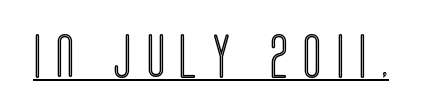
The image shows 44 px condensed type, upright; set unusually wide letter spacing (+0.33 em), underlined; a large x-height.
